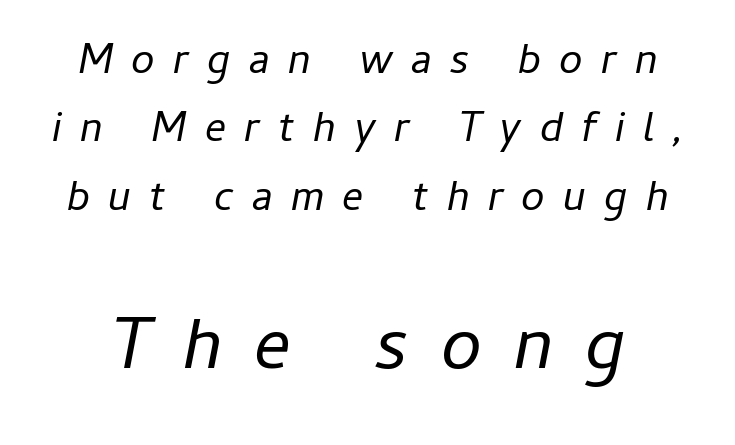
The image shows 73 px regular-weight type, italic (leaning right); set normal line spacing (1.63x), unusually wide letter spacing (+0.44 em), not underlined; the second (bottom) block is 1.74x larger; low stroke contrast and a medium x-height.
